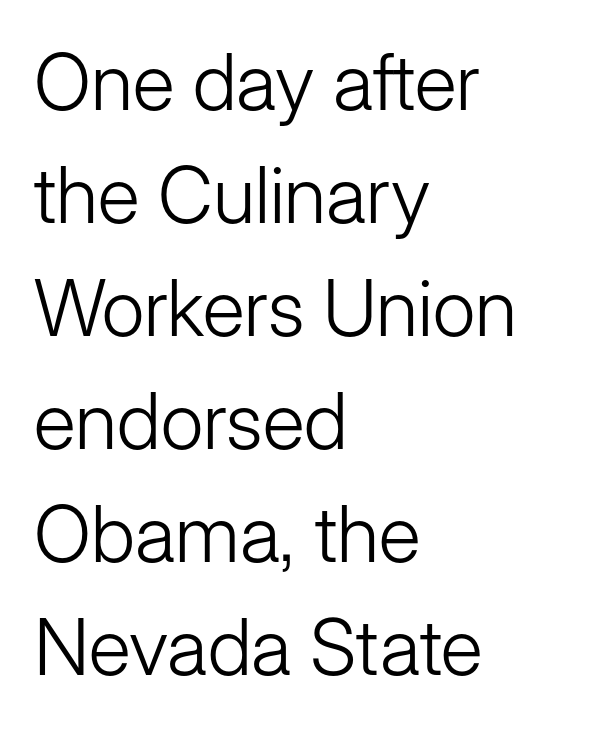
One glance says typical: line gaps are just what's usual. This rendering employs a face without finishing strokes, i.e., a sans-serif. Ascenders rise straight up at ninety degrees. Standard letterfit; no display-style spreading of the glyphs. Line starts are locked; line ends wander.
